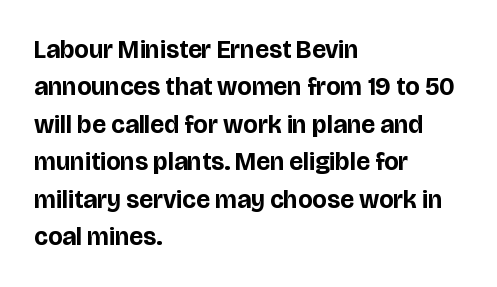
Q: Is the text bold? A: Yes.
Q: Is the text italic (slanted)? A: No, it is upright.
Q: Is the text underlined? A: No.
Q: How is the paragraph aligned? A: Left-aligned.
Q: Is the spacing between letters normal or unusually wide? A: Normal.
Q: Is the spacing between lines tight, normal or loose? A: Normal.
